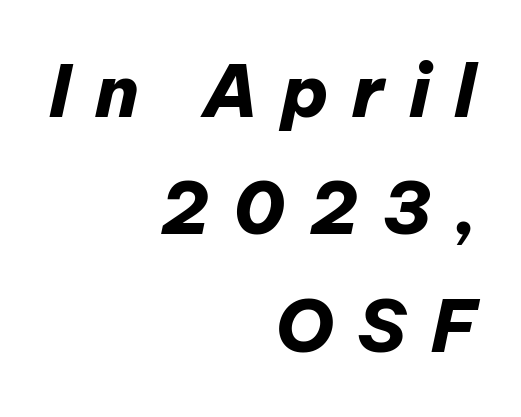
The font is running at its bold setting. Caption: multi-line text, flush right, ragged left. Does the leading feel generous? No, just average. The space beneath each line is pristine and unruled. Think of a printed novel: that variable character pitch is what you see here. These lines were composed using italics.
